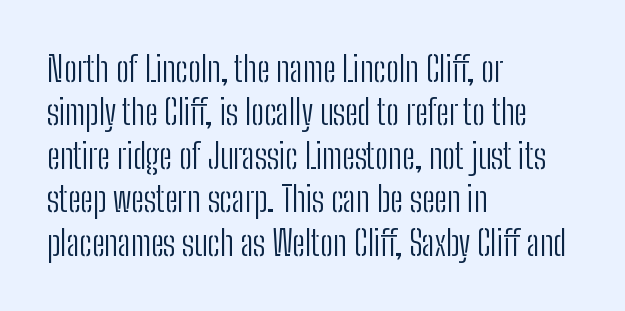
{"serif": "no", "italic": "no", "bold": "no", "weight": "light", "width": "condensed", "stroke_contrast": "low", "x_height": "medium", "monospaced": "no", "underline": "no", "align": "left", "line_spacing_ratio": 1.24, "letter_spacing": "normal", "letter_spacing_em": 0.0, "glyph_px": 35}
